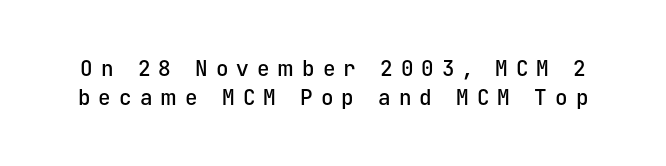
The image shows 21 px text type, upright; set normal line spacing (1.38x), unusually wide letter spacing (+0.38 em), not underlined.
